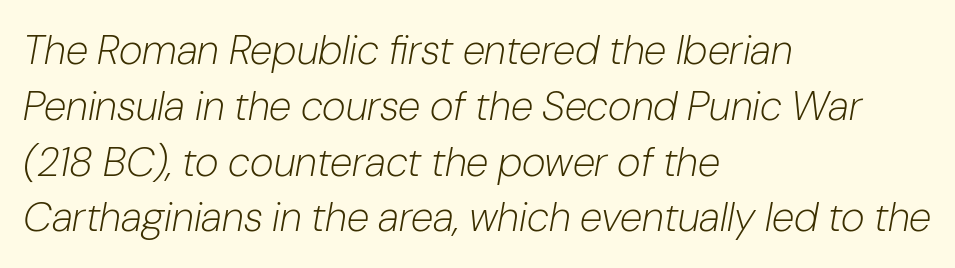
The image shows 41 px light type, italic (leaning right); set left-aligned, normal line spacing (1.36x), normal letter spacing, not underlined; low stroke contrast and a medium x-height.
